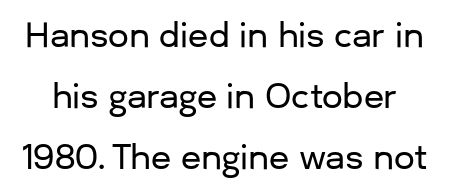
Q: Is the text italic (slanted)? A: No, it is upright.
Q: Is the typeface a serif or a sans-serif typeface? A: Sans-serif.
Q: Is the text underlined? A: No.
Q: Is the spacing between letters normal or unusually wide? A: Normal.
Q: Width (condensed, normal, or wide)? A: Normal.
Q: Stroke contrast? A: Low.
Q: x-height? A: Medium.
Q: Monospaced? A: No.
